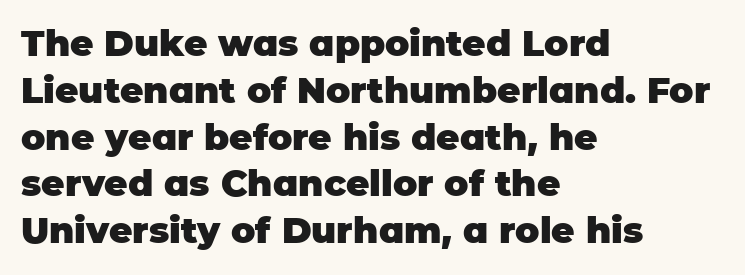
Q: Is the text bold? A: Yes.
Q: Is the text italic (slanted)? A: No, it is upright.
Q: Is the typeface a serif or a sans-serif typeface? A: Sans-serif.
Q: Is the text underlined? A: No.
Q: How is the paragraph aligned? A: Left-aligned.
Q: Is the spacing between letters normal or unusually wide? A: Normal.
Q: Is the spacing between lines tight, normal or loose? A: Normal.
Q: Width (condensed, normal, or wide)? A: Normal.
Q: Stroke contrast? A: Low.
Q: x-height? A: Large.
Q: Monospaced? A: No.
